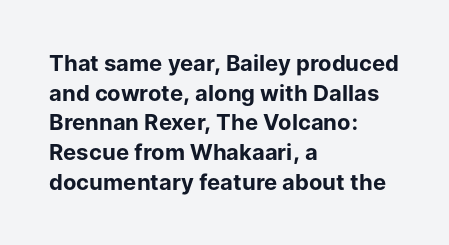
Caption: standard tracking, unaltered. Bold? Absolutely — the strokes are thick and heavy. Where is the straight margin? On the left. The line-height multiplier appears to be the usual default. Underlining? Definitely not there. Upright lettering throughout.
